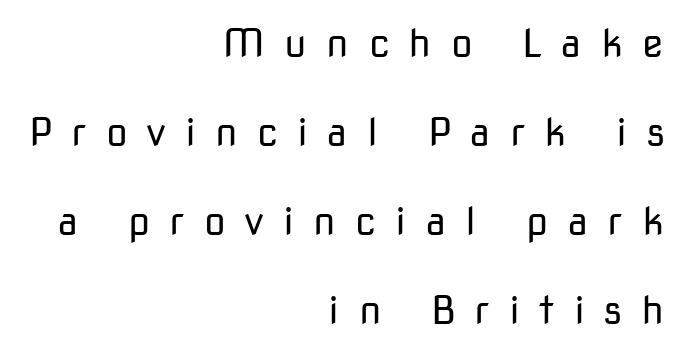
One-word summary of the alignment: right. Vertically, the passage feels expansive, rows floating well apart. Vertical stems look standard width or narrower in stroke. This rendering widens character spacing well past its baseline value. Check the space under the baseline: it is left empty. The font's upright variant was chosen for this text.
